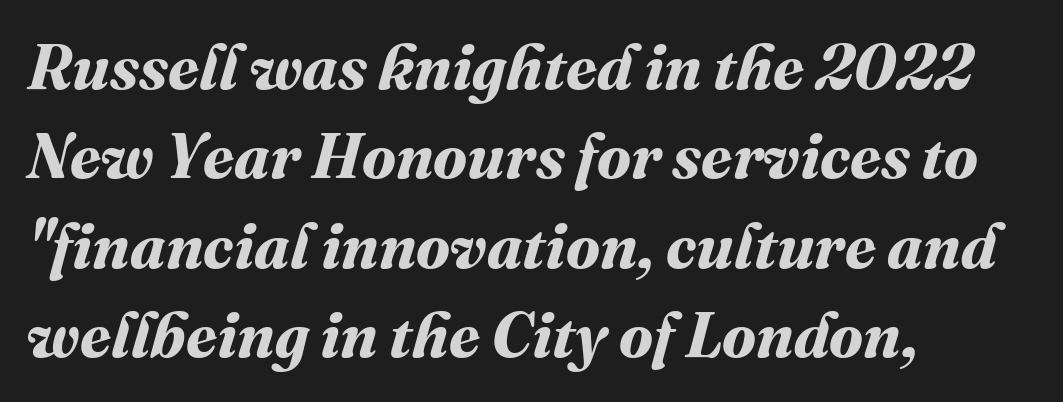
Q: Is the text bold? A: Yes.
Q: Is the text underlined? A: No.
Q: How is the paragraph aligned? A: Left-aligned.
Q: Is the spacing between letters normal or unusually wide? A: Normal.
Q: Is the spacing between lines tight, normal or loose? A: Normal.
Q: Width (condensed, normal, or wide)? A: Normal.
Q: Stroke contrast? A: Medium.
Q: x-height? A: Medium.
Q: Monospaced? A: No.
